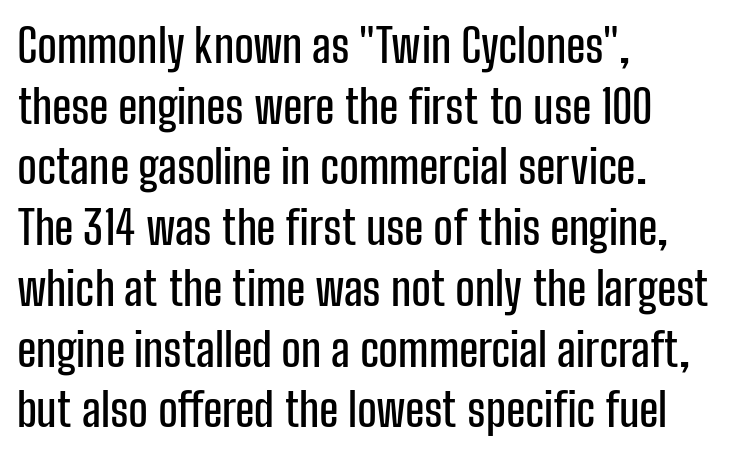
The rendering uses natural spacing where letterforms have individual widths. Reading down the block, your eye returns to a fixed left position each line. Grotesque or geometric, the face here clearly has no serifs. Letter spacing: default. The passage shown is not underscored anywhere.
